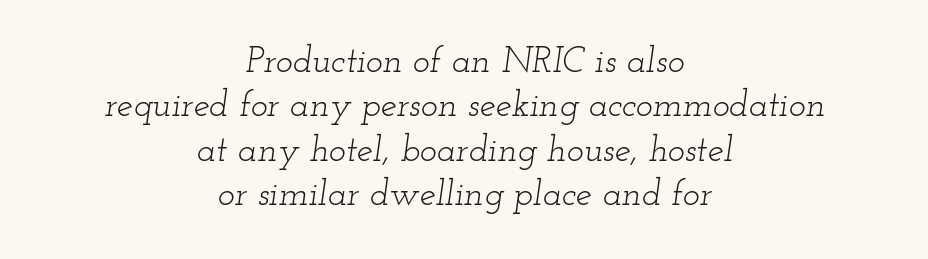
{"serif": "yes", "italic": "yes", "lean": "right", "slant_degrees": 12, "bold": "no", "weight": "light", "width": "wide", "stroke_contrast": "low", "x_height": "small", "monospaced": "no", "underline": "no", "align": "center", "line_spacing_ratio": 1.23, "letter_spacing": "normal", "letter_spacing_em": 0.0, "glyph_px": 36}
